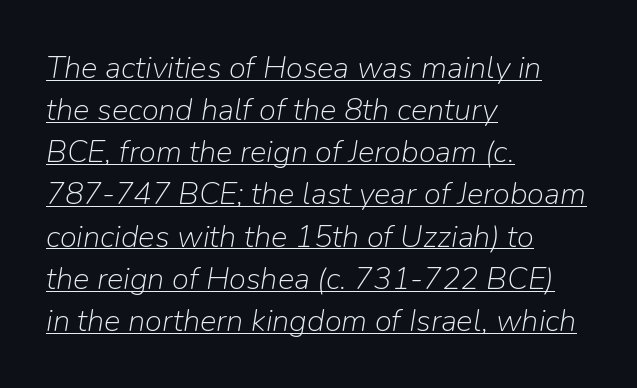
The image shows 31 px light type, italic (leaning right); set left-aligned, normal line spacing (1.36x), normal letter spacing, underlined; low stroke contrast and a medium x-height.
